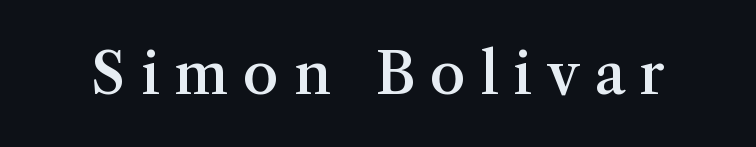
The image shows 57 px semibold serif type, upright; set unusually wide letter spacing (+0.26 em), not underlined; medium stroke contrast and a medium x-height.
